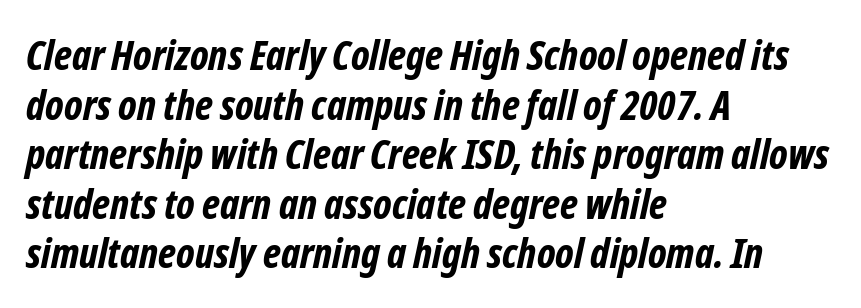
Q: Is the text bold? A: Yes.
Q: Is the typeface a serif or a sans-serif typeface? A: Sans-serif.
Q: Is the text underlined? A: No.
Q: How is the paragraph aligned? A: Left-aligned.
Q: Is the spacing between letters normal or unusually wide? A: Normal.
Q: Width (condensed, normal, or wide)? A: Condensed.
Q: Stroke contrast? A: Low.
Q: x-height? A: Medium.
Q: Monospaced? A: No.
